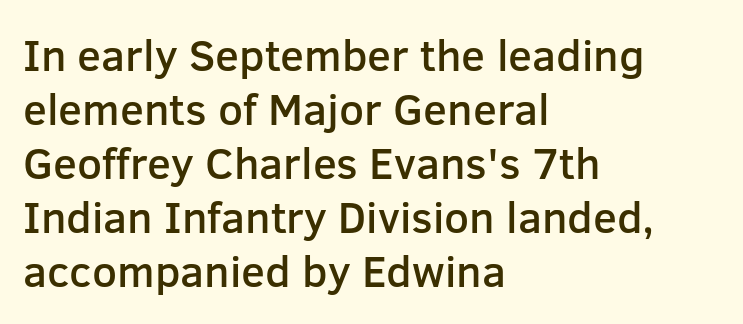
This sample uses plain, unmodified letter spacing. Weight check: semibold — heavier than regular, not quite bold. Words float on clear page, feet unadorned. If you drew a ruler down the left edge, every line would touch it. You can tell from the bare stems that sans-serif type was used. The lettering stays uniformly vertical, giving the passage a roman look.
